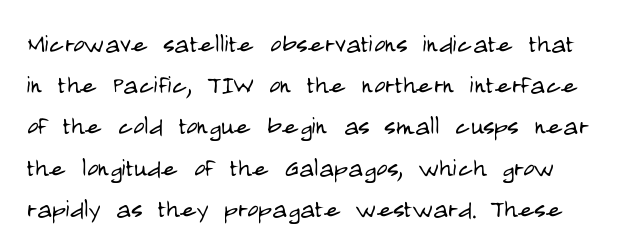
{"serif": "no", "italic": "no", "bold": "no", "weight": "light", "width": "condensed", "stroke_contrast": "low", "x_height": "large", "monospaced": "no", "underline": "no", "line_spacing": "normal", "line_spacing_ratio": 1.33, "letter_spacing": "normal", "letter_spacing_em": 0.0, "glyph_px": 31}
